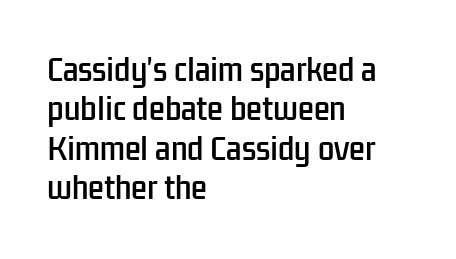
Q: Is the text italic (slanted)? A: No, it is upright.
Q: Is the typeface a serif or a sans-serif typeface? A: Sans-serif.
Q: Is the text underlined? A: No.
Q: How is the paragraph aligned? A: Left-aligned.
Q: Is the spacing between letters normal or unusually wide? A: Normal.
Q: Is the spacing between lines tight, normal or loose? A: Normal.
Q: Width (condensed, normal, or wide)? A: Condensed.
Q: Stroke contrast? A: Low.
Q: x-height? A: Medium.
Q: Monospaced? A: No.
